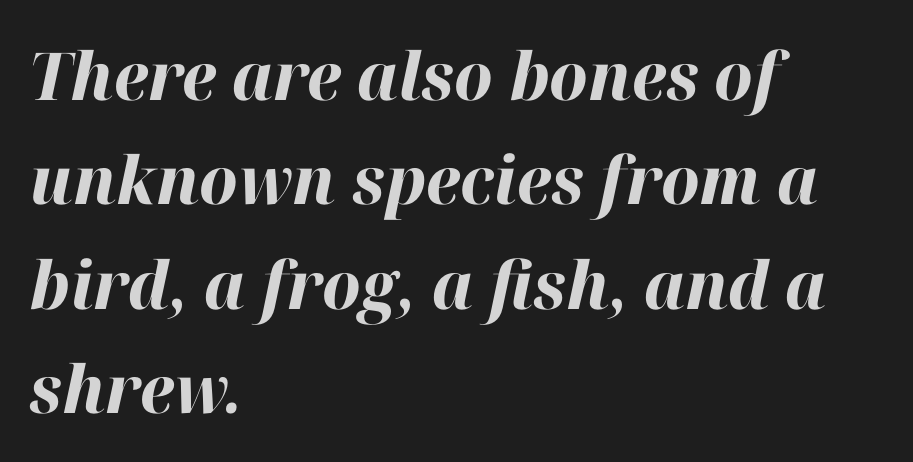
The image shows 66 px bold type, italic (leaning right); set left-aligned, normal line spacing (1.58x), normal letter spacing, not underlined; high stroke contrast and a medium x-height.
